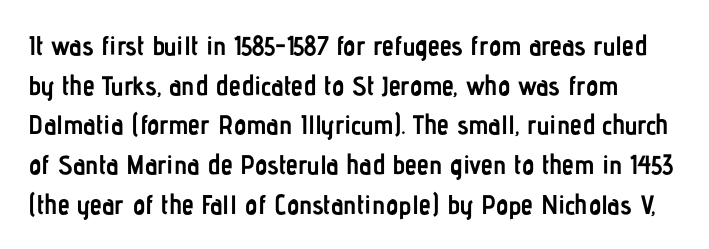
Has an underline been added? It has not. Is the letter spacing exaggerated? No — it looks like the ordinary default. The letters stand upright; this is a roman face. The sample has been set heavy, in full bold. The space between consecutive lines is moderate.
